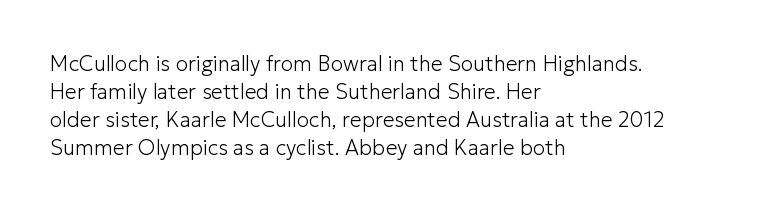
Q: Is the text bold? A: No.
Q: Is the text italic (slanted)? A: No, it is upright.
Q: Is the text underlined? A: No.
Q: How is the paragraph aligned? A: Left-aligned.
Q: Is the spacing between letters normal or unusually wide? A: Normal.
Q: Is the spacing between lines tight, normal or loose? A: Normal.
